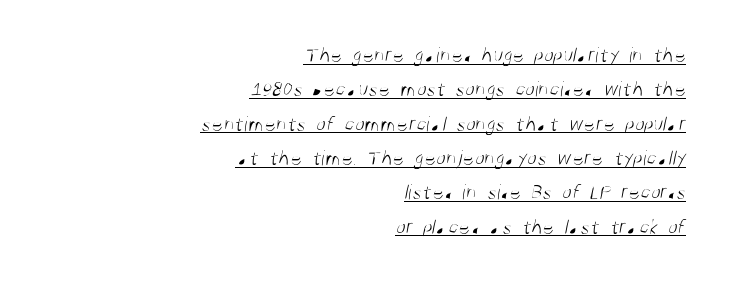
This is not heavy type; no bold has been used. Notice how the passage keeps a crisp vertical edge on the right only. The sample's only ornament is a line tracing under the words. Interline gaps are of average width in this sample. Inter-character spacing is left at the font's built-in metrics.
